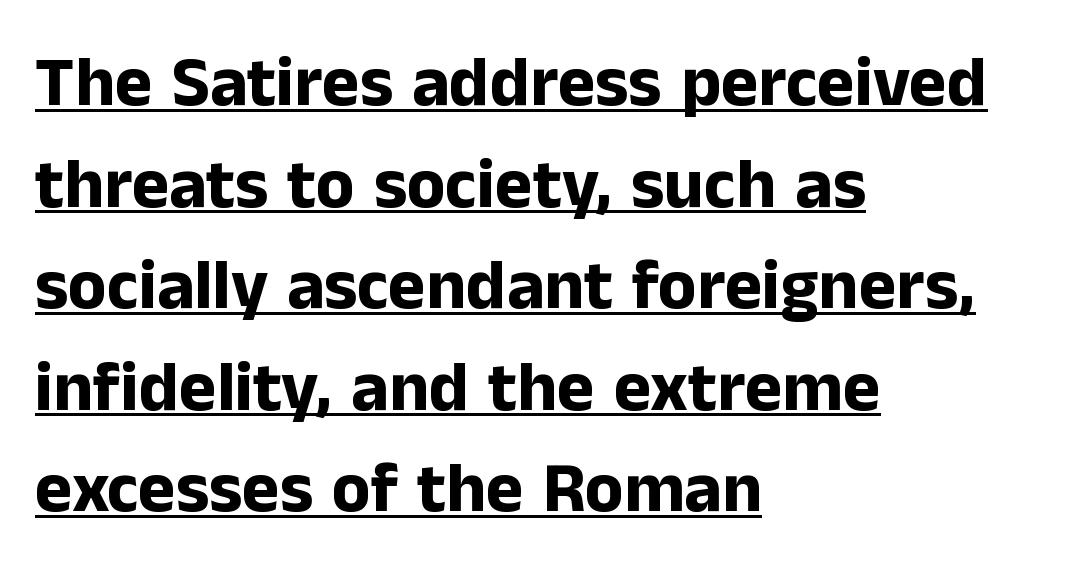
Plenty of ink on the page — the face is bold. A typesetter would mark this as roman, not italic. Underlining? Definitely there. Summary of vertical rhythm: regular, with standard interline spacing. There is no visible air inserted between adjacent glyphs.
